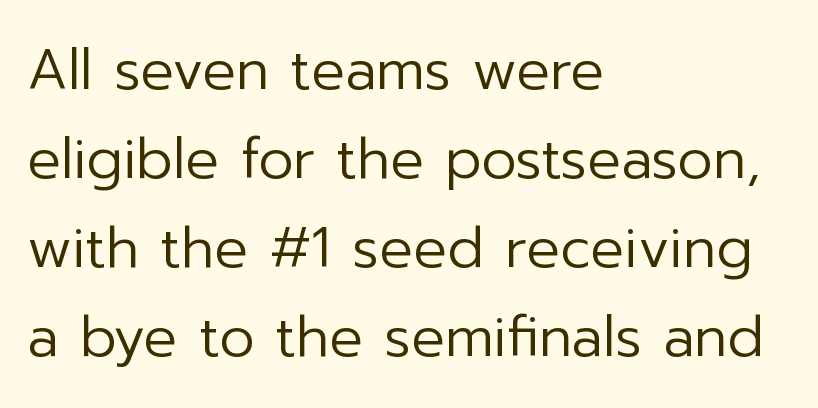
{"serif": "no", "italic": "no", "bold": "no", "weight": "regular", "width": "normal", "stroke_contrast": "low", "x_height": "medium", "monospaced": "no", "underline": "no", "align": "left", "line_spacing": "normal", "line_spacing_ratio": 1.59, "letter_spacing": "normal", "letter_spacing_em": 0.0, "glyph_px": 56}
